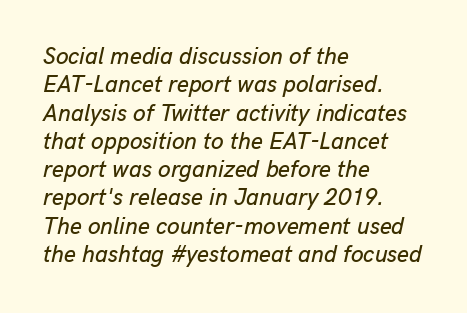
Yep, that's italic — everything's leaning. The gap between lines stays unmarked. One-word summary of the alignment: left. Between one letter and the next there's only the usual sliver of space.
